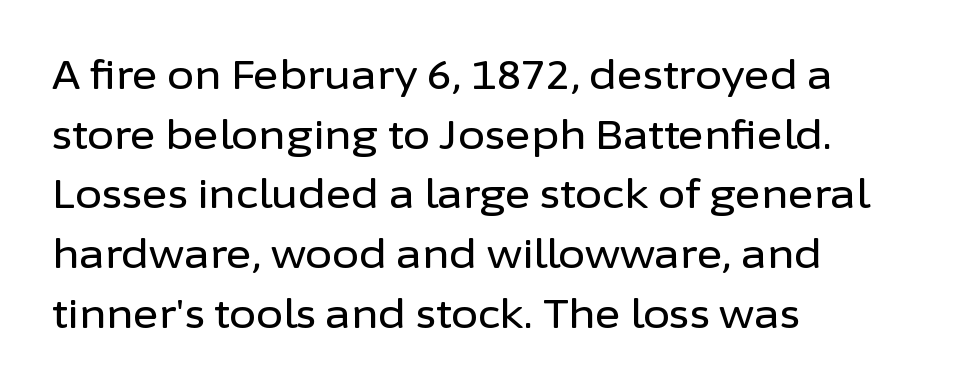
The image shows 39 px sans-serif type, upright; set left-aligned, normal line spacing (1.53x), normal letter spacing, not underlined; low stroke contrast and a medium x-height.
